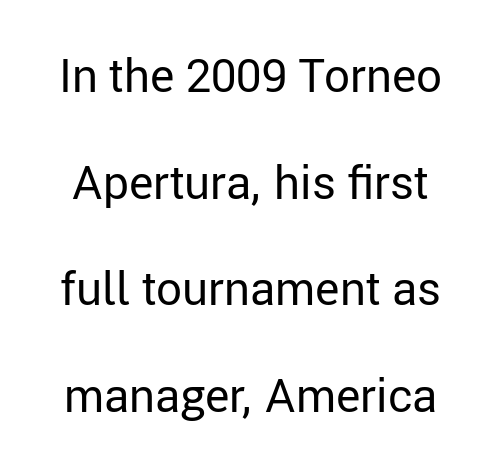
{"serif": "no", "italic": "no", "bold": "no", "weight": "regular", "width": "normal", "stroke_contrast": "low", "x_height": "medium", "monospaced": "no", "underline": "no", "line_spacing": "loose", "line_spacing_ratio": 2.32, "letter_spacing": "normal", "letter_spacing_em": 0.0, "glyph_px": 46}
